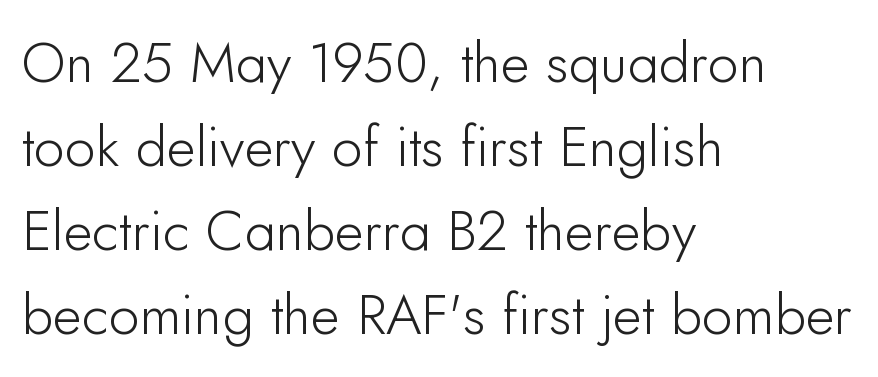
The image shows 56 px sans-serif type, upright; set left-aligned, normal line spacing (1.5x), normal letter spacing, not underlined; low stroke contrast and a small x-height.
